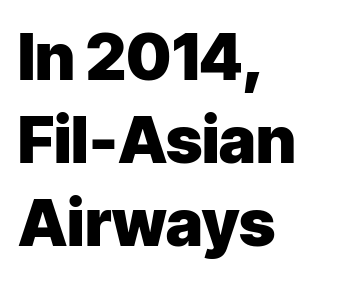
{"serif": "no", "italic": "no", "bold": "yes", "weight": "heavy", "width": "normal", "stroke_contrast": "low", "x_height": "medium", "monospaced": "no", "underline": "no", "align": "left", "line_spacing": "normal", "line_spacing_ratio": 1.3, "letter_spacing": "normal", "letter_spacing_em": 0.0, "glyph_px": 64}
